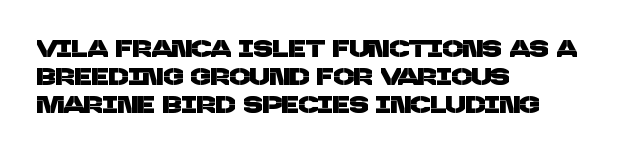
{"underline": "no", "align": "left", "line_spacing_ratio": 1.17, "letter_spacing": "normal", "letter_spacing_em": 0.0, "glyph_px": 24}
